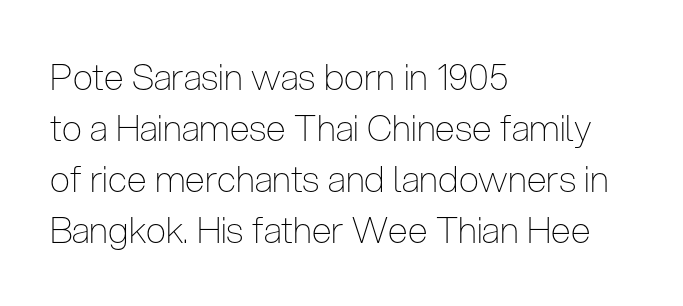
Q: Is the text bold? A: No.
Q: Is the text italic (slanted)? A: No, it is upright.
Q: Is the typeface a serif or a sans-serif typeface? A: Sans-serif.
Q: Is the text underlined? A: No.
Q: How is the paragraph aligned? A: Left-aligned.
Q: Is the spacing between letters normal or unusually wide? A: Normal.
Q: Is the spacing between lines tight, normal or loose? A: Normal.
Q: Width (condensed, normal, or wide)? A: Condensed.
Q: Stroke contrast? A: Low.
Q: x-height? A: Medium.
Q: Monospaced? A: No.
